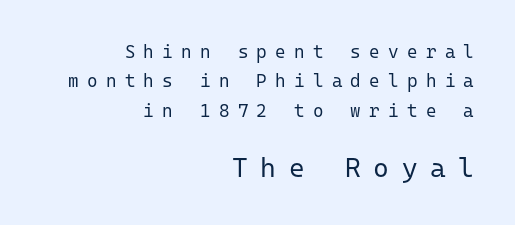
Q: Is the text bold? A: No.
Q: Is the text italic (slanted)? A: No, it is upright.
Q: Is the text underlined? A: No.
Q: How is the paragraph aligned? A: Right-aligned.
Q: Is the spacing between letters normal or unusually wide? A: Unusually wide.
Q: Is the spacing between lines tight, normal or loose? A: Normal.
Q: Which block of text is set in a larger size, the first (top) or the second (bottom)? A: The second (bottom) one.
